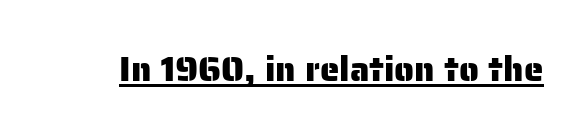
Q: Is the text italic (slanted)? A: No, it is upright.
Q: Is the typeface a serif or a sans-serif typeface? A: Sans-serif.
Q: Is the text underlined? A: Yes.
Q: Is the spacing between letters normal or unusually wide? A: Normal.
Q: Width (condensed, normal, or wide)? A: Normal.
Q: Stroke contrast? A: Low.
Q: x-height? A: Medium.
Q: Monospaced? A: No.
